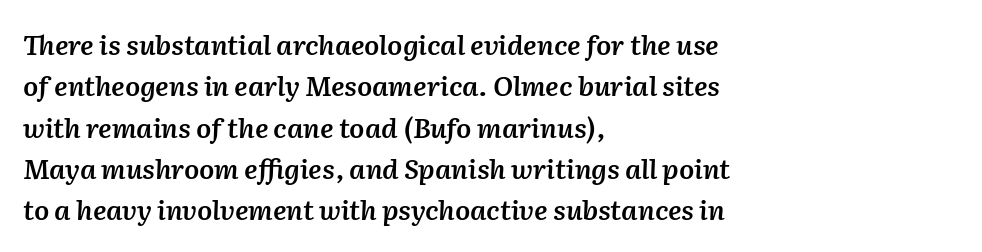
Q: Is the text bold? A: Semi-bold.
Q: Is the text italic (slanted)? A: Yes, it leans right by about 2 degrees.
Q: Is the text underlined? A: No.
Q: How is the paragraph aligned? A: Left-aligned.
Q: Is the spacing between letters normal or unusually wide? A: Normal.
Q: Is the spacing between lines tight, normal or loose? A: Normal.
